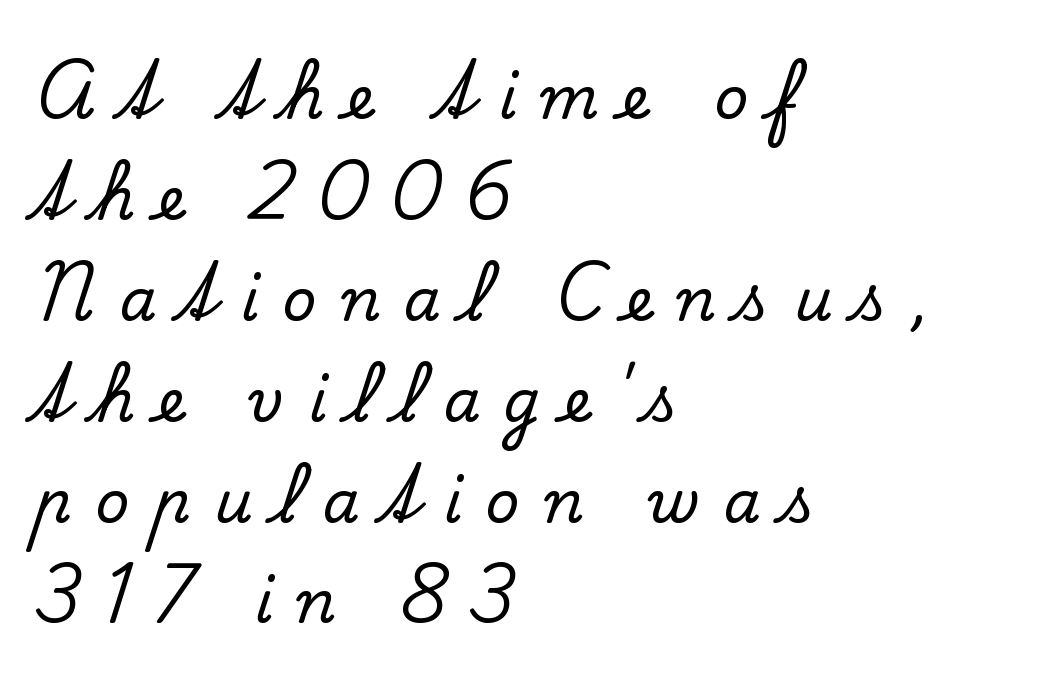
The image shows 59 px serif type; set left-aligned, line spacing 1.71x, unusually wide letter spacing (+0.4 em), not underlined; low stroke contrast and a small x-height.
